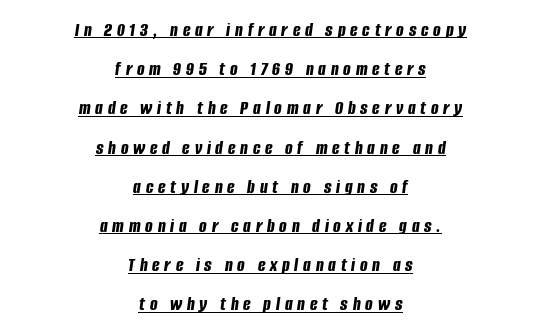
Neither beginnings nor endings align; midpoints do. These lines have a slow, spaced-out rhythm from letter to letter. Each line of the rendering has a horizontal stroke beneath the glyphs. Heavy-handed strokes throughout: this text is bold. Leading: increased. The face used here has a pronounced slope to its letters.
